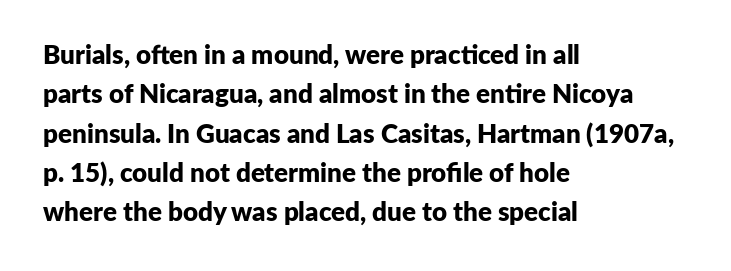
{"italic": "no", "bold": "yes", "underline": "no", "align": "left", "line_spacing": "normal", "line_spacing_ratio": 1.51, "letter_spacing": "normal", "letter_spacing_em": 0.0, "glyph_px": 26}
